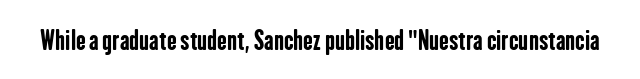
The image shows 26 px bold type, upright; set normal letter spacing, not underlined.
